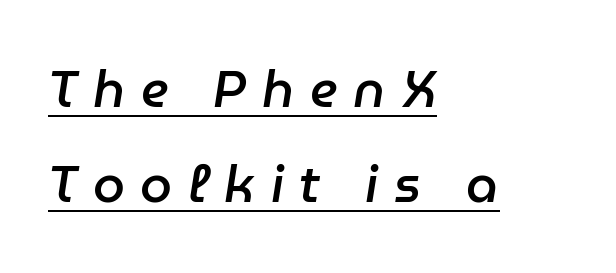
{"italic": "yes", "lean": "right", "slant_degrees": 9, "bold": "semi", "weight": "semibold", "width": "normal", "stroke_contrast": "low", "x_height": "medium", "monospaced": "no", "underline": "yes", "align": "left", "line_spacing_ratio": 1.86, "letter_spacing": "wide", "letter_spacing_em": 0.31, "glyph_px": 51}
